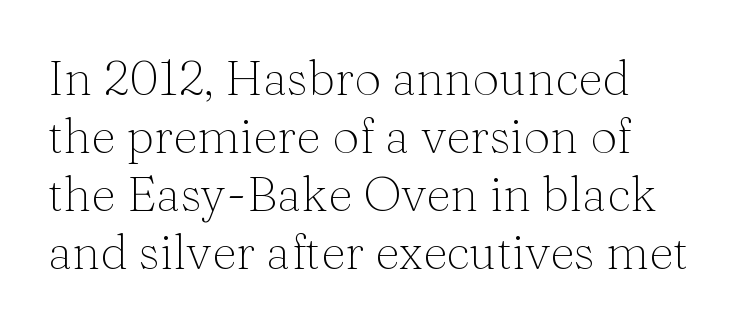
The image shows 48 px light serif type, upright; set left-aligned, line spacing 1.21x, normal letter spacing, not underlined; medium stroke contrast and a medium x-height.
